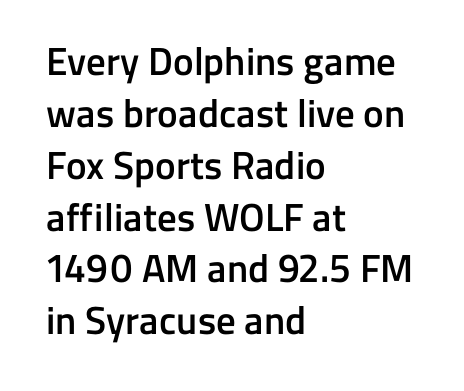
The image shows 39 px semibold sans-serif type, upright; set left-aligned, normal line spacing (1.33x), normal letter spacing, not underlined; low stroke contrast and a medium x-height.
